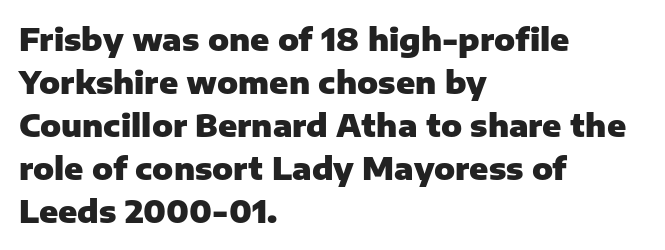
Q: Is the text bold? A: Yes.
Q: Is the text italic (slanted)? A: No, it is upright.
Q: Is the typeface a serif or a sans-serif typeface? A: Sans-serif.
Q: Is the text underlined? A: No.
Q: How is the paragraph aligned? A: Left-aligned.
Q: Is the spacing between letters normal or unusually wide? A: Normal.
Q: Is the spacing between lines tight, normal or loose? A: Normal.
Q: Width (condensed, normal, or wide)? A: Normal.
Q: Stroke contrast? A: Low.
Q: x-height? A: Medium.
Q: Monospaced? A: No.
